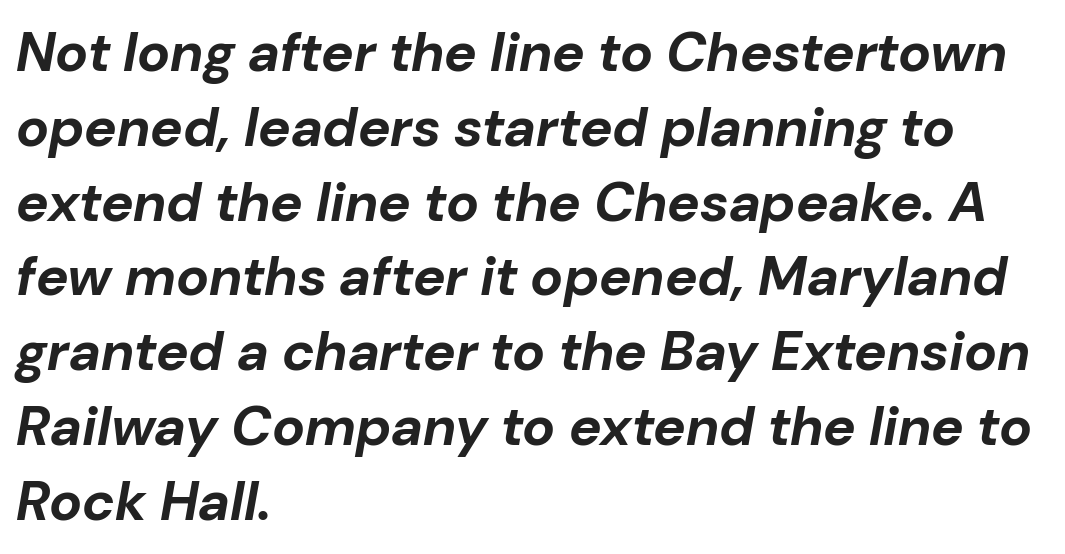
The image shows 55 px bold type, italic (leaning right); set left-aligned, normal line spacing (1.36x), normal letter spacing, not underlined; low stroke contrast and a medium x-height.
